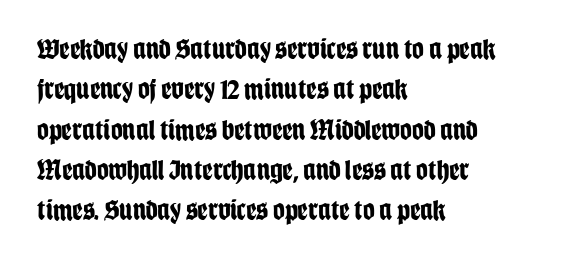
{"serif": "no", "italic": "no", "bold": "yes", "weight": "bold", "width": "condensed", "stroke_contrast": "low", "x_height": "large", "monospaced": "no", "underline": "no", "align": "left", "line_spacing": "normal", "line_spacing_ratio": 1.39, "letter_spacing": "normal", "letter_spacing_em": 0.0, "glyph_px": 29}
